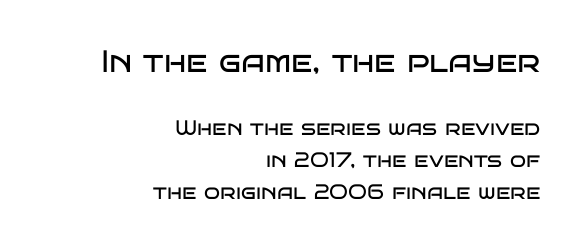
Q: Is the text bold? A: No.
Q: Is the text italic (slanted)? A: No, it is upright.
Q: Is the typeface a serif or a sans-serif typeface? A: Sans-serif.
Q: Is the text underlined? A: No.
Q: How is the paragraph aligned? A: Right-aligned.
Q: Is the spacing between letters normal or unusually wide? A: Normal.
Q: Is the spacing between lines tight, normal or loose? A: Normal.
Q: Which block of text is set in a larger size, the first (top) or the second (bottom)? A: The first (top) one.
Q: Width (condensed, normal, or wide)? A: Wide.
Q: Stroke contrast? A: Low.
Q: x-height? A: Large.
Q: Monospaced? A: No.
